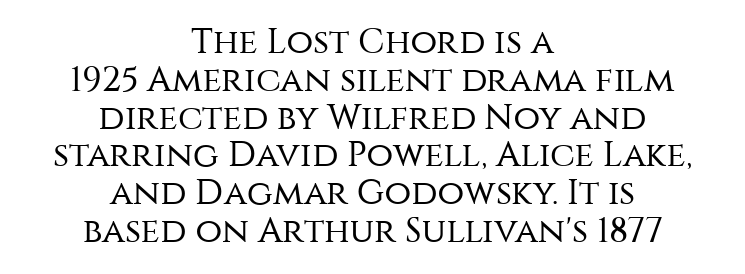
Q: Is the text bold? A: No.
Q: Is the text italic (slanted)? A: No, it is upright.
Q: Is the typeface a serif or a sans-serif typeface? A: Sans-serif.
Q: Is the text underlined? A: No.
Q: How is the paragraph aligned? A: Centered.
Q: Is the spacing between letters normal or unusually wide? A: Normal.
Q: Is the spacing between lines tight, normal or loose? A: Tight.
Q: Width (condensed, normal, or wide)? A: Normal.
Q: Stroke contrast? A: Medium.
Q: x-height? A: Large.
Q: Monospaced? A: No.
